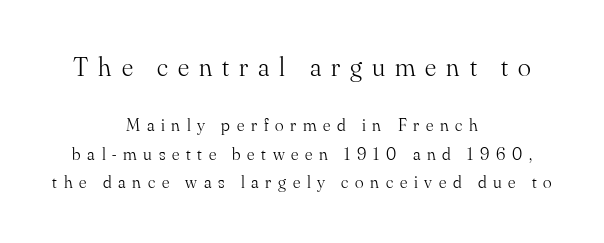
{"italic": "no", "bold": "no", "underline": "no", "align": "center", "line_spacing": "normal", "line_spacing_ratio": 1.58, "letter_spacing": "wide", "letter_spacing_em": 0.37, "larger_block": "first", "size_ratio": 1.5, "glyph_px": 27}
